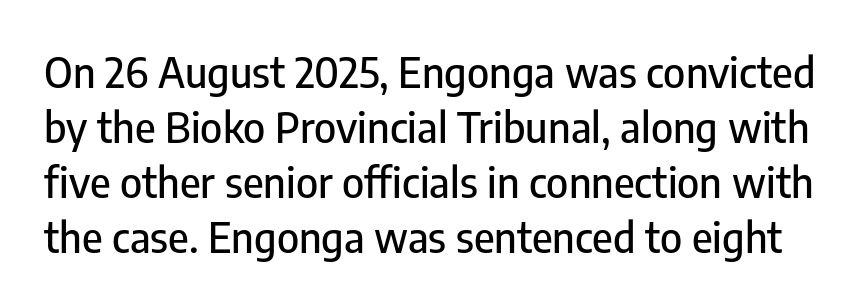
{"serif": "no", "italic": "no", "width": "condensed", "stroke_contrast": "low", "x_height": "medium", "monospaced": "no", "underline": "no", "line_spacing": "normal", "line_spacing_ratio": 1.31, "letter_spacing": "normal", "letter_spacing_em": 0.0, "glyph_px": 42}
